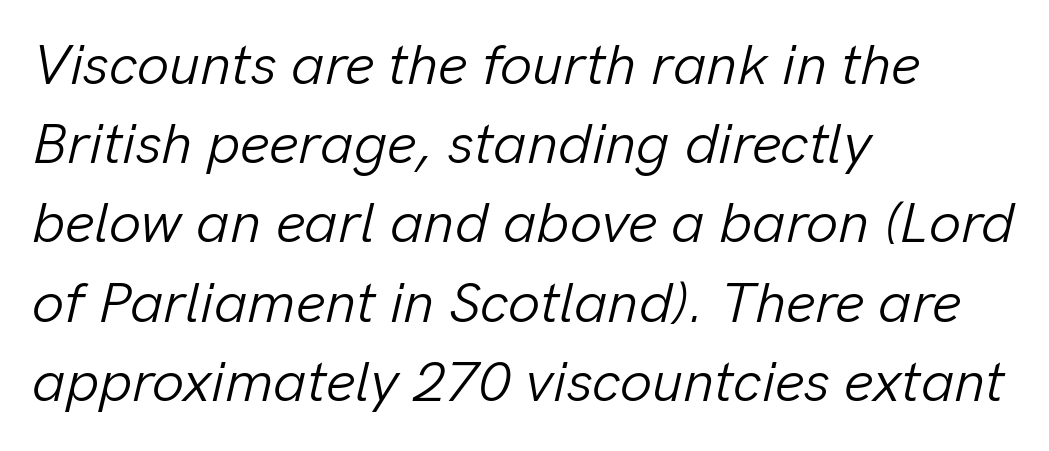
The image shows 57 px light type, italic (leaning right); set left-aligned, normal line spacing (1.39x), normal letter spacing, not underlined; low stroke contrast and a medium x-height.
